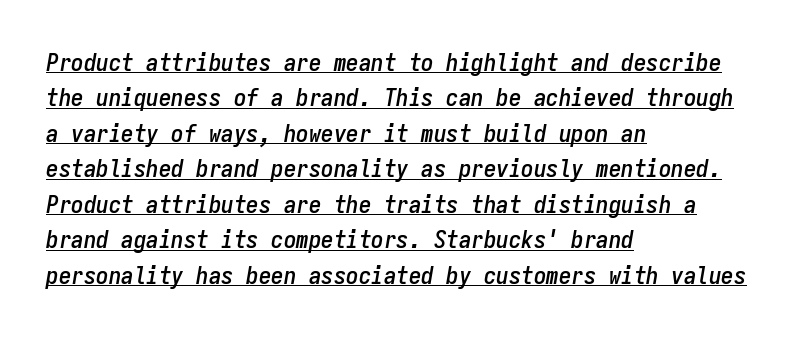
Q: Is the text italic (slanted)? A: Yes, it leans right by about 9 degrees.
Q: Is the text underlined? A: Yes.
Q: How is the paragraph aligned? A: Left-aligned.
Q: Is the spacing between letters normal or unusually wide? A: Normal.
Q: Is the spacing between lines tight, normal or loose? A: Normal.
